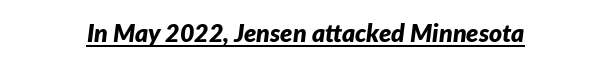
The image shows 25 px bold type, italic (leaning right); set normal letter spacing, underlined.
